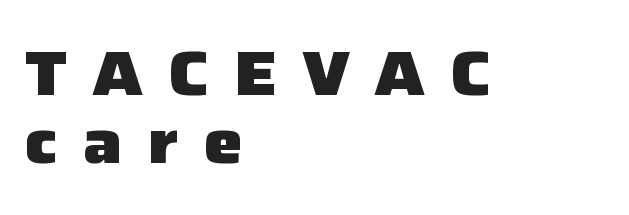
The passage shown is typeset with a sans-serif family. Weight check: bold — yes, fully. Notice how descenders almost collide with the ascenders below — that's tight leading. The lettering stays uniformly vertical, giving the passage a roman look. The passage shown is typed in a proportional face where columns would drift. Typeset ragged right — the left edge is the straight one.
